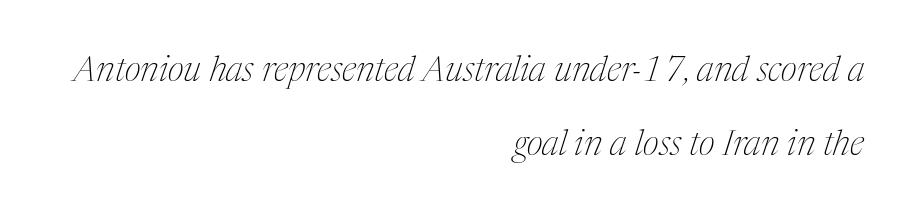
The image shows 35 px thin, condensed serif type, italic (leaning right); set right-aligned, loose line spacing (2.11x), normal letter spacing, not underlined; medium stroke contrast and a medium x-height.
